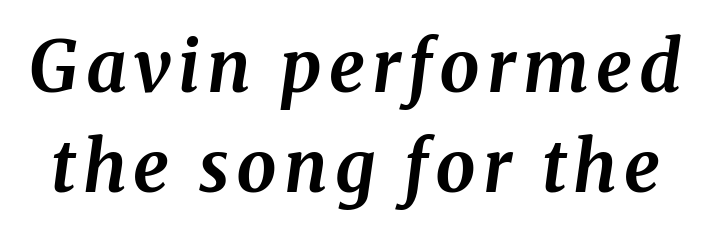
Q: Is the text bold? A: Yes.
Q: Is the text italic (slanted)? A: Yes, it leans right by about 8 degrees.
Q: Is the typeface a serif or a sans-serif typeface? A: Serif.
Q: Is the text underlined? A: No.
Q: Is the spacing between lines tight, normal or loose? A: Normal.
Q: Width (condensed, normal, or wide)? A: Normal.
Q: Stroke contrast? A: Medium.
Q: x-height? A: Medium.
Q: Monospaced? A: No.
